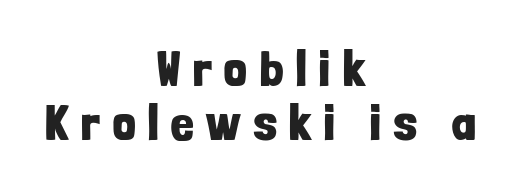
The image shows 50 px bold, condensed sans-serif type, upright; set centered, tight line spacing (1.08x), unusually wide letter spacing (+0.26 em), not underlined; low stroke contrast and a medium x-height.
